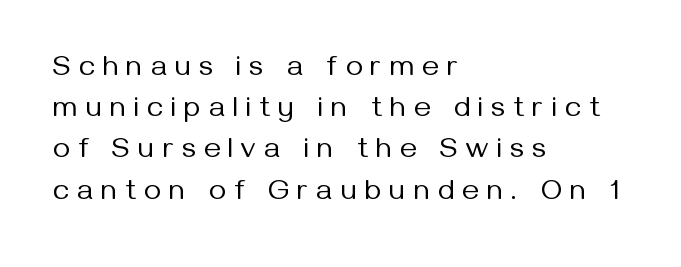
{"serif": "no", "italic": "no", "bold": "no", "weight": "regular", "width": "normal", "stroke_contrast": "medium", "x_height": "medium", "monospaced": "no", "underline": "no", "align": "left", "line_spacing": "normal", "line_spacing_ratio": 1.42, "letter_spacing": "wide", "letter_spacing_em": 0.29, "glyph_px": 29}
